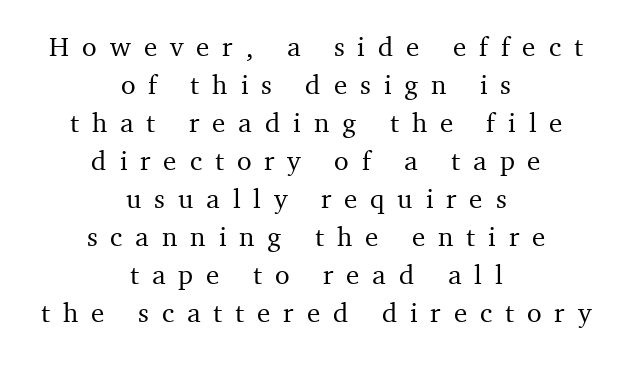
Q: Is the text italic (slanted)? A: No, it is upright.
Q: Is the text underlined? A: No.
Q: How is the paragraph aligned? A: Centered.
Q: Is the spacing between letters normal or unusually wide? A: Unusually wide.
Q: Is the spacing between lines tight, normal or loose? A: Normal.
